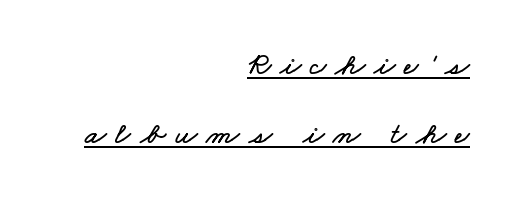
The image shows 31 px wide type; set right-aligned, loose line spacing (2.24x), unusually wide letter spacing (+0.29 em), underlined; low stroke contrast and a small x-height.
